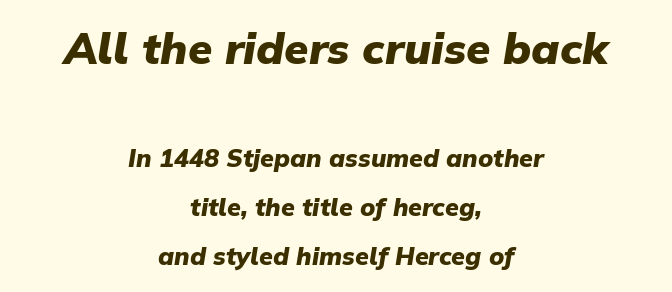
The image shows 44 px heavy type, italic (leaning right); set centered, loose line spacing (1.97x), normal letter spacing, not underlined; the first (top) block is 1.76x larger; low stroke contrast and a medium x-height.
